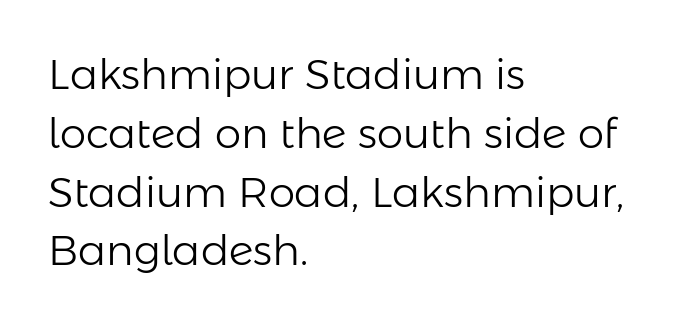
Q: Is the text bold? A: No.
Q: Is the text italic (slanted)? A: No, it is upright.
Q: Is the typeface a serif or a sans-serif typeface? A: Sans-serif.
Q: Is the text underlined? A: No.
Q: How is the paragraph aligned? A: Left-aligned.
Q: Is the spacing between letters normal or unusually wide? A: Normal.
Q: Is the spacing between lines tight, normal or loose? A: Normal.
Q: Width (condensed, normal, or wide)? A: Normal.
Q: Stroke contrast? A: Low.
Q: x-height? A: Medium.
Q: Monospaced? A: No.
